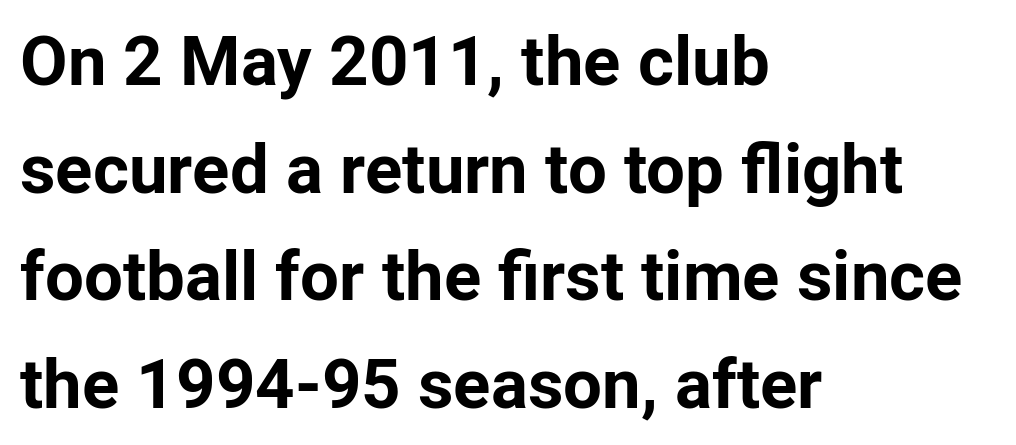
Every stem runs plumb, perpendicular to the baseline. Thick stems and heavy bowls — unmistakably bold. This block has exactly the height ordinary leading produces. How are the letters spaced? Ordinarily, with no added tracking.
